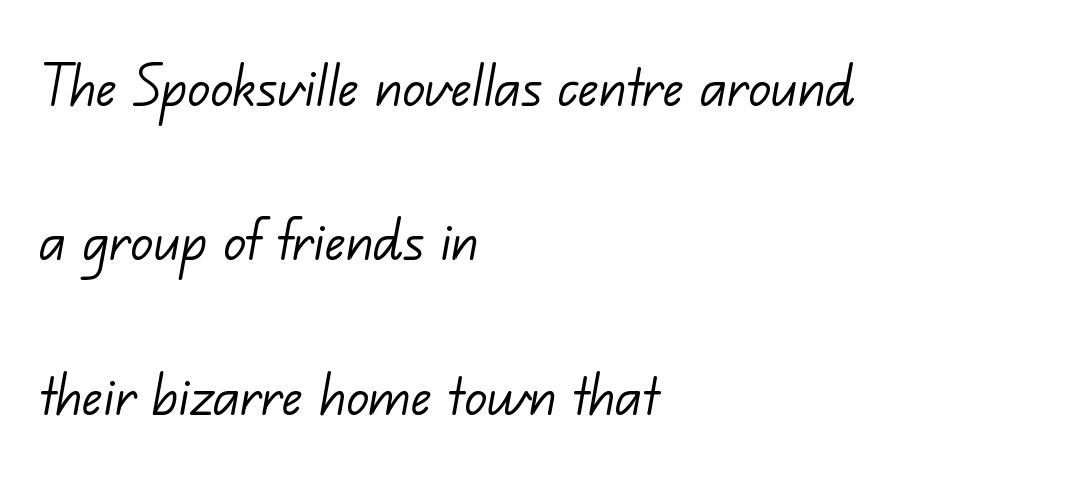
The image shows 68 px light sans-serif type; set left-aligned, loose line spacing (2.27x), normal letter spacing, not underlined; low stroke contrast and a small x-height.
